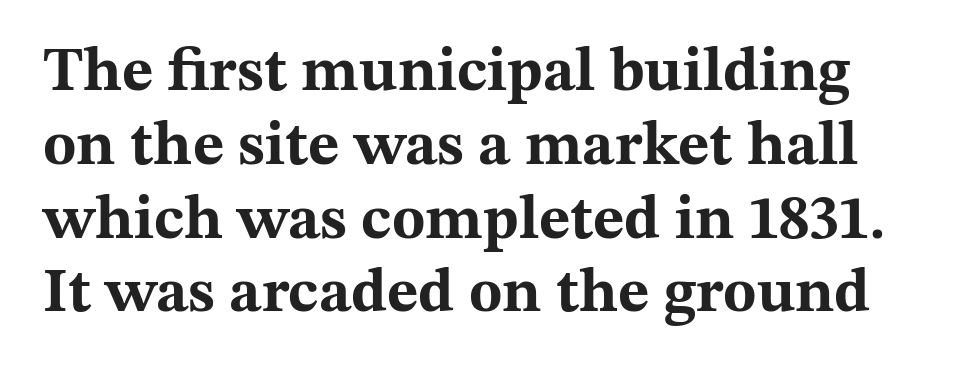
Q: Is the text bold? A: Yes.
Q: Is the text italic (slanted)? A: No, it is upright.
Q: Is the typeface a serif or a sans-serif typeface? A: Serif.
Q: Is the text underlined? A: No.
Q: Is the spacing between letters normal or unusually wide? A: Normal.
Q: Width (condensed, normal, or wide)? A: Wide.
Q: Stroke contrast? A: Medium.
Q: x-height? A: Medium.
Q: Monospaced? A: No.
